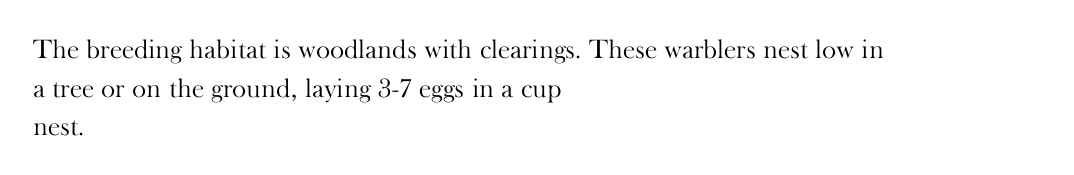
The image shows 27 px text type, upright; set left-aligned, normal line spacing (1.43x), normal letter spacing, not underlined.
